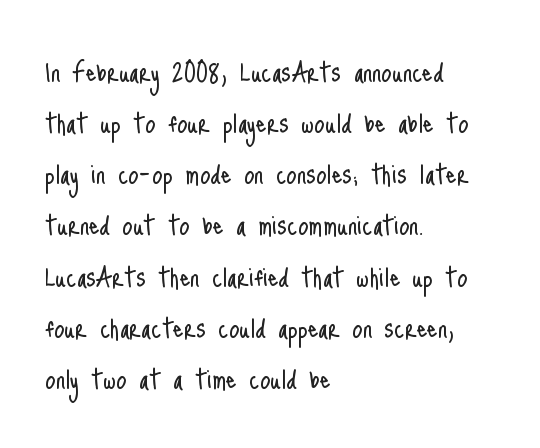
Leading matches the norm, producing a regular column. Nothing heavy about these letters — not bold at all. The area under the type is left untouched. Line starts are locked; line ends wander.
